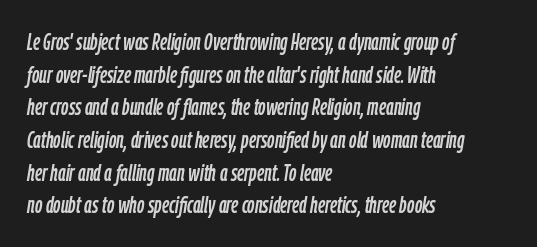
The rendering keeps characters at their native spacing. Tall strokes in this sample are angled rather than plumb. The paragraph shown leans on its left margin. Just letters on the line, the space beneath them empty.
